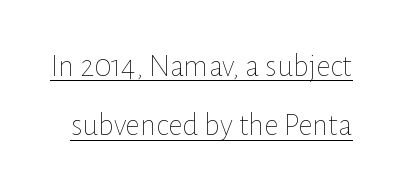
The image shows 32 px thin type, upright; set line spacing 1.85x, normal letter spacing, underlined; low stroke contrast and a medium x-height.
